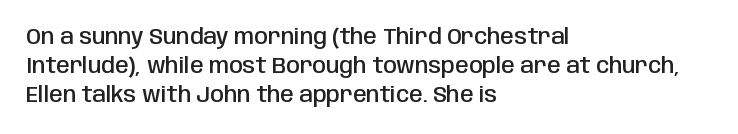
Q: Is the text bold? A: Semi-bold.
Q: Is the text italic (slanted)? A: No, it is upright.
Q: Is the text underlined? A: No.
Q: How is the paragraph aligned? A: Left-aligned.
Q: Is the spacing between letters normal or unusually wide? A: Normal.
Q: Is the spacing between lines tight, normal or loose? A: Normal.
